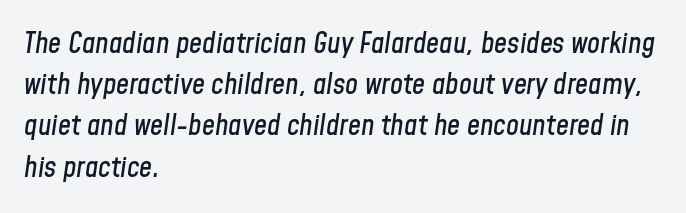
Q: Is the text italic (slanted)? A: Yes, it leans right by about 8 degrees.
Q: Is the text underlined? A: No.
Q: How is the paragraph aligned? A: Left-aligned.
Q: Is the spacing between letters normal or unusually wide? A: Normal.
Q: Is the spacing between lines tight, normal or loose? A: Normal.
Q: Width (condensed, normal, or wide)? A: Condensed.
Q: Stroke contrast? A: Low.
Q: x-height? A: Medium.
Q: Monospaced? A: No.
